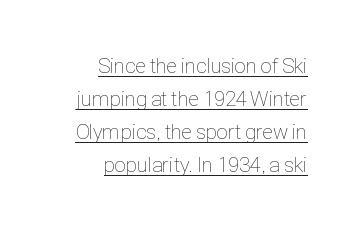
The image shows 21 px text type, upright; set right-aligned, normal line spacing (1.57x), normal letter spacing, underlined.
